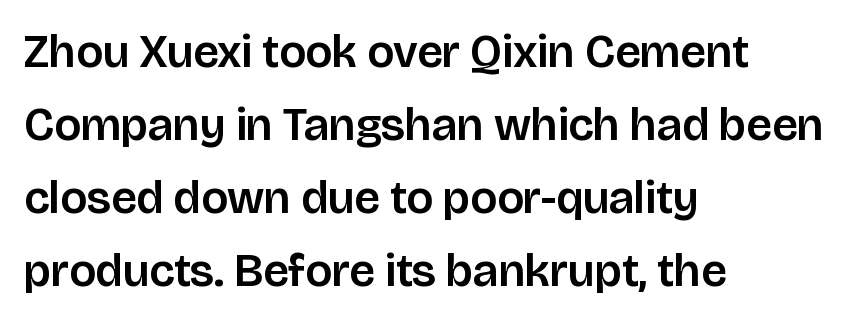
{"serif": "no", "italic": "no", "width": "normal", "stroke_contrast": "low", "x_height": "large", "monospaced": "no", "underline": "no", "align": "left", "line_spacing": "normal", "line_spacing_ratio": 1.59, "letter_spacing": "normal", "letter_spacing_em": 0.0, "glyph_px": 46}
